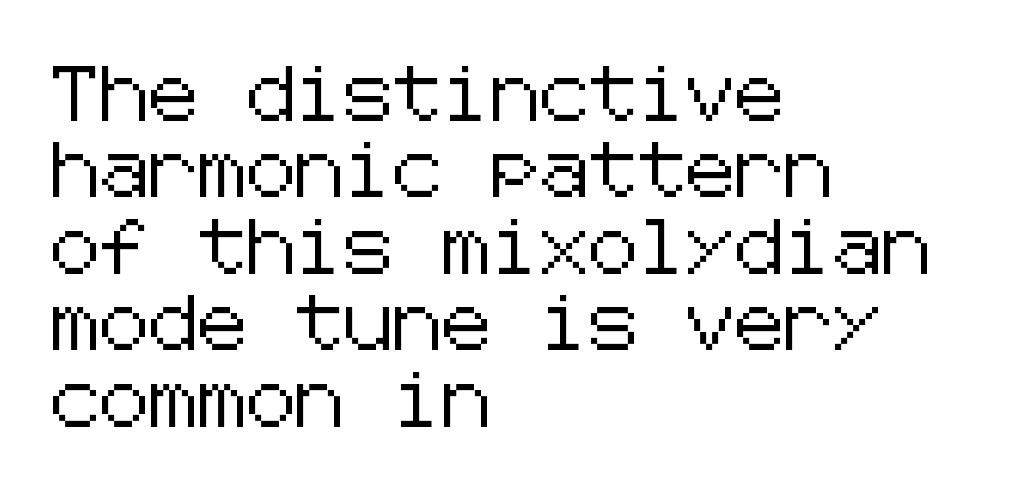
The image shows 55 px sans-serif type, upright; set left-aligned, normal line spacing (1.39x), normal letter spacing, not underlined; low stroke contrast and a medium x-height.
